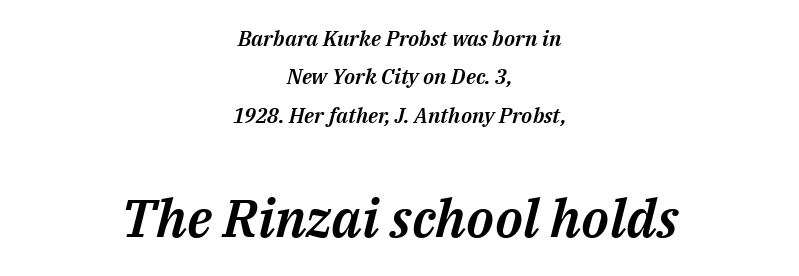
The image shows 53 px text type, italic (leaning right); set centered, line spacing 1.83x, normal letter spacing, not underlined; the second (bottom) block is 2.52x larger; medium stroke contrast and a medium x-height.
